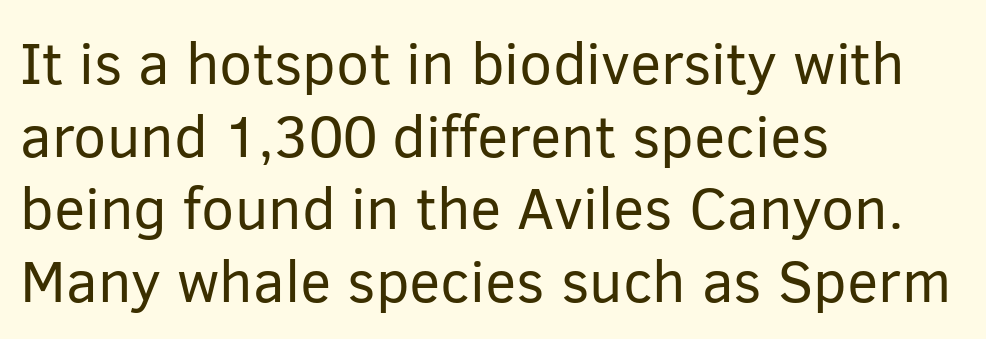
{"serif": "no", "italic": "no", "bold": "no", "weight": "regular", "width": "normal", "stroke_contrast": "low", "x_height": "medium", "monospaced": "no", "underline": "no", "align": "left", "line_spacing_ratio": 1.23, "letter_spacing": "normal", "letter_spacing_em": 0.0, "glyph_px": 59}
